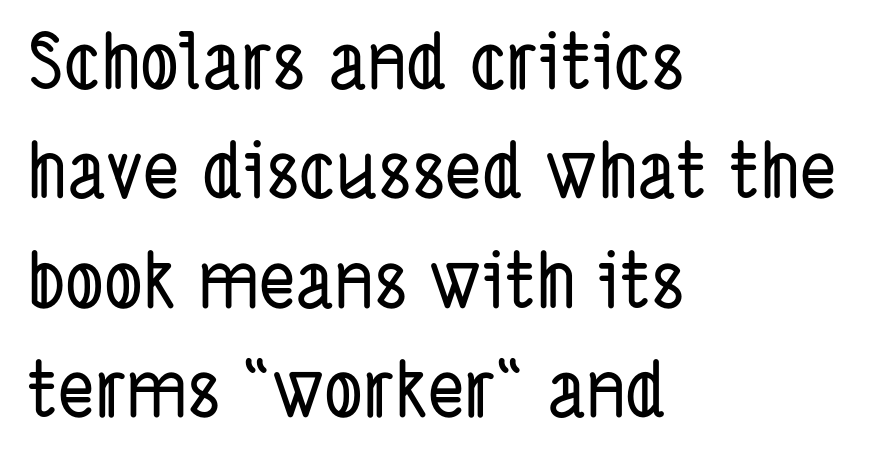
The image shows 77 px condensed sans-serif type; set left-aligned, normal line spacing (1.42x), normal letter spacing, not underlined; low stroke contrast and a medium x-height.
